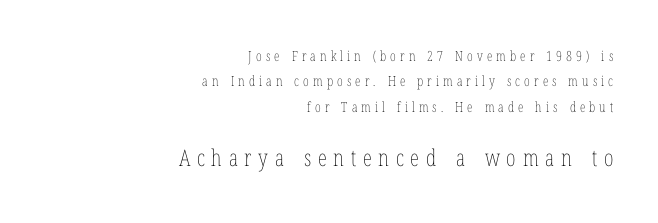
Q: Is the text bold? A: No.
Q: Is the text italic (slanted)? A: No, it is upright.
Q: Is the text underlined? A: No.
Q: How is the paragraph aligned? A: Right-aligned.
Q: Is the spacing between letters normal or unusually wide? A: Unusually wide.
Q: Which block of text is set in a larger size, the first (top) or the second (bottom)? A: The second (bottom) one.
